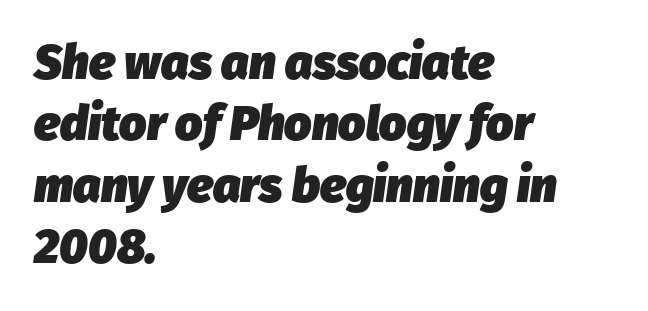
The image shows 48 px heavy type, italic (leaning right); set left-aligned, normal line spacing (1.28x), normal letter spacing, not underlined; low stroke contrast and a medium x-height.
